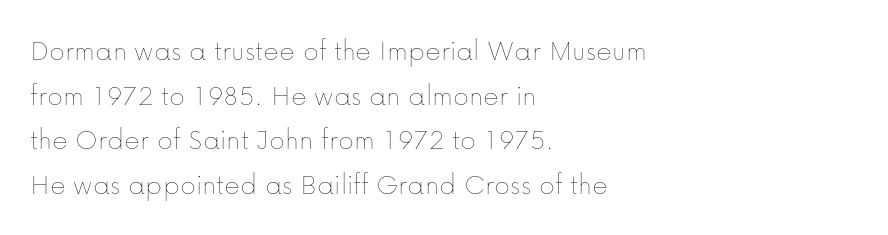
These lines sit exactly where default settings would place them. Glyph-to-glyph distance matches everyday printed text. The rendering uses natural spacing where letterforms have individual widths. Left-aligned paragraph, ragged on the right. Glance below the letters and you will spot only blank space.
